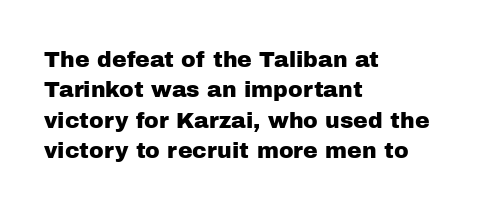
The image shows 22 px text type, upright; set left-aligned, normal line spacing (1.38x), normal letter spacing, not underlined.
